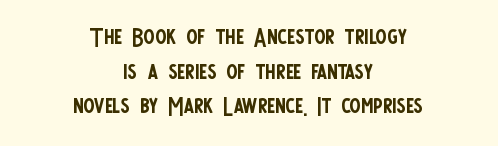
{"serif": "no", "italic": "no", "bold": "no", "weight": "regular", "width": "condensed", "stroke_contrast": "low", "x_height": "large", "monospaced": "no", "underline": "no", "align": "center", "line_spacing": "tight", "line_spacing_ratio": 1.05, "letter_spacing": "normal", "letter_spacing_em": 0.0, "glyph_px": 33}
